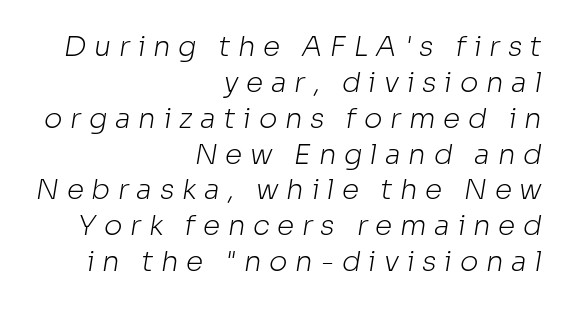
The image shows 28 px light sans-serif type; set right-aligned, normal line spacing (1.28x), unusually wide letter spacing (+0.27 em), not underlined; low stroke contrast and a medium x-height.
